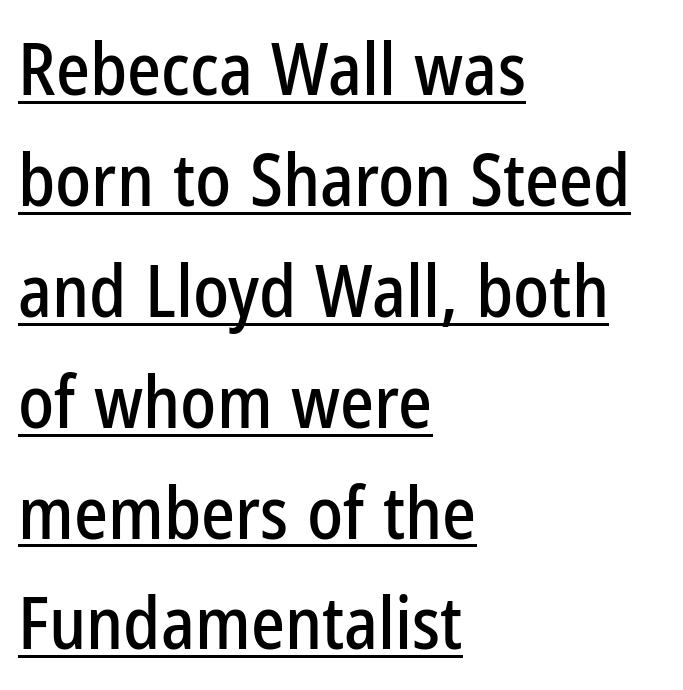
Q: Is the text italic (slanted)? A: No, it is upright.
Q: Is the typeface a serif or a sans-serif typeface? A: Sans-serif.
Q: Is the text underlined? A: Yes.
Q: How is the paragraph aligned? A: Left-aligned.
Q: Is the spacing between letters normal or unusually wide? A: Normal.
Q: Is the spacing between lines tight, normal or loose? A: Normal.
Q: Width (condensed, normal, or wide)? A: Condensed.
Q: Stroke contrast? A: Low.
Q: x-height? A: Medium.
Q: Monospaced? A: No.
